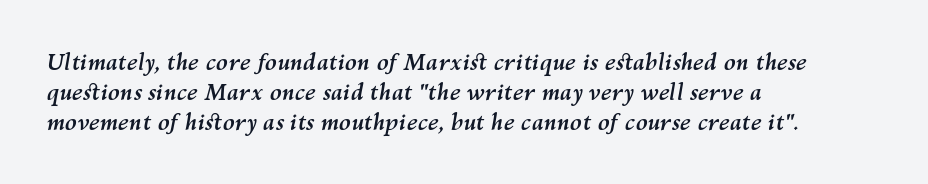
The string is rendered with underlining switched off. How heavy is the stroke? Heavy — this is a bold. The passage shown stacks its lines at a standard gap. Reading down the block, your eye returns to a fixed left position each line. Students, note that the glyphs here touch the page at normal intervals. A typesetter would mark this as italic.
